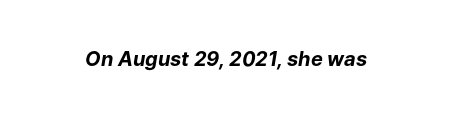
Every letter is thick-stroked: bold, no question. The foot of each line stays bare and open. The specimen reads as italic at a glance. Between one letter and the next there's only the usual sliver of space.
